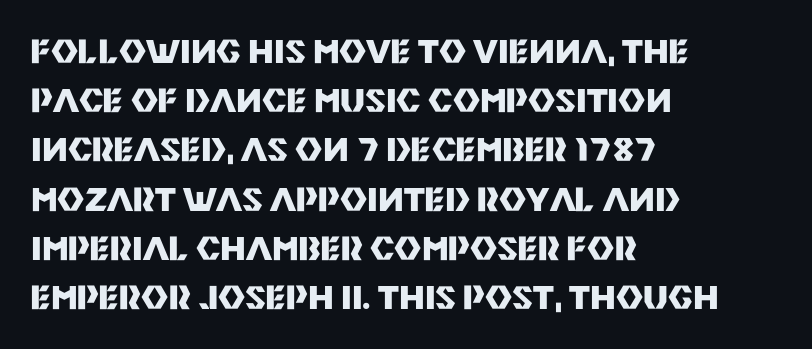
Notice how the stems are strictly vertical — no italics here. Unlike a traditional serif, this face leaves its strokes unadorned. On the weight axis this lands at bold, roughly 700. The type is set solid horizontally, with unmodified tracking.
